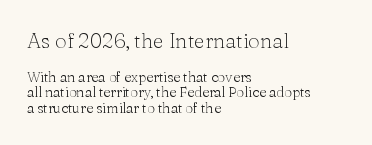
Successive baselines arrive quickly, one right under another. Bare-footed words on every line. Horizontal alignment here is leftward, the default for most running prose. The font's upright variant was chosen for this text. Is the lower block the larger one? No — the upper block carries the bigger type.
